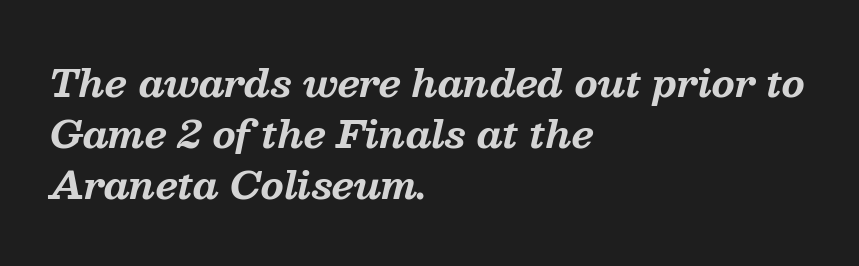
Q: Is the text bold? A: Yes.
Q: Is the text italic (slanted)? A: Yes, it leans right by about 13 degrees.
Q: Is the typeface a serif or a sans-serif typeface? A: Serif.
Q: Is the text underlined? A: No.
Q: How is the paragraph aligned? A: Left-aligned.
Q: Is the spacing between letters normal or unusually wide? A: Normal.
Q: Is the spacing between lines tight, normal or loose? A: Normal.
Q: Width (condensed, normal, or wide)? A: Normal.
Q: Stroke contrast? A: Medium.
Q: x-height? A: Medium.
Q: Monospaced? A: No.
